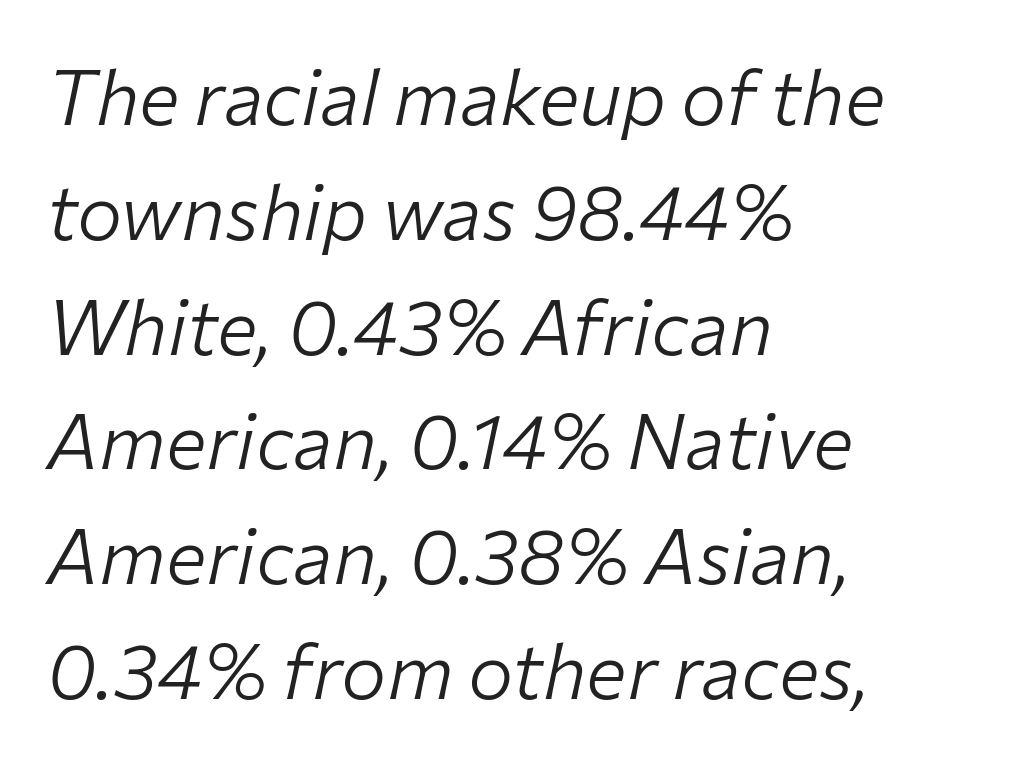
The image shows 76 px light type, italic (leaning right); set left-aligned, normal line spacing (1.51x), normal letter spacing, not underlined; low stroke contrast and a medium x-height.
